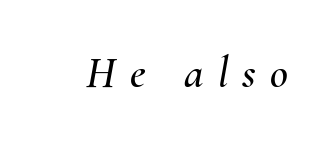
{"italic": "yes", "lean": "right", "slant_degrees": 10, "width": "normal", "stroke_contrast": "medium", "x_height": "small", "monospaced": "no", "underline": "no", "letter_spacing": "wide", "letter_spacing_em": 0.32, "glyph_px": 44}
